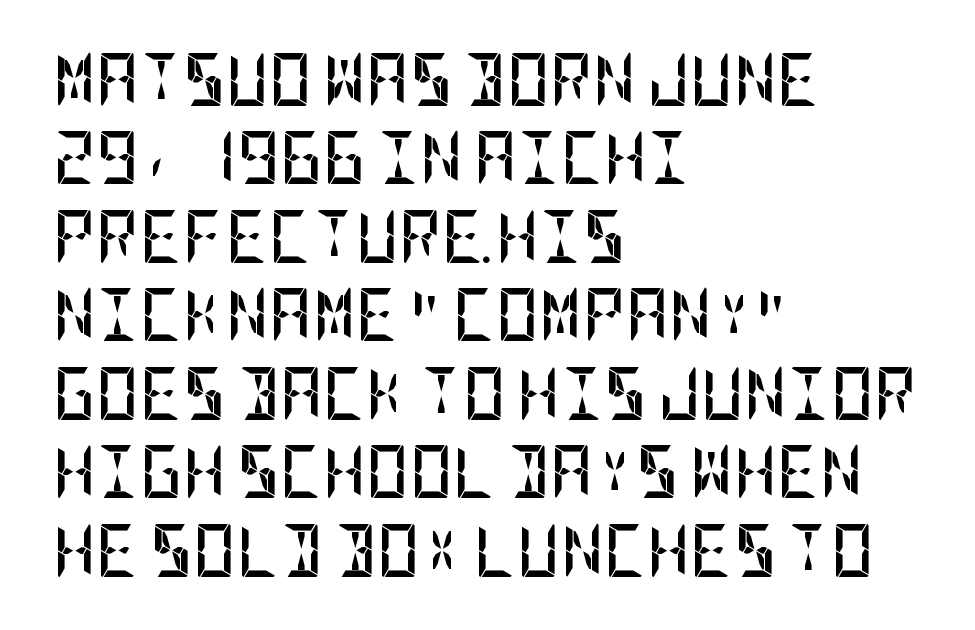
Q: Is the text bold? A: Yes.
Q: Is the text italic (slanted)? A: No, it is upright.
Q: Is the typeface a serif or a sans-serif typeface? A: Sans-serif.
Q: Is the text underlined? A: No.
Q: How is the paragraph aligned? A: Left-aligned.
Q: Is the spacing between letters normal or unusually wide? A: Normal.
Q: Is the spacing between lines tight, normal or loose? A: Normal.
Q: Width (condensed, normal, or wide)? A: Condensed.
Q: Stroke contrast? A: Low.
Q: x-height? A: Large.
